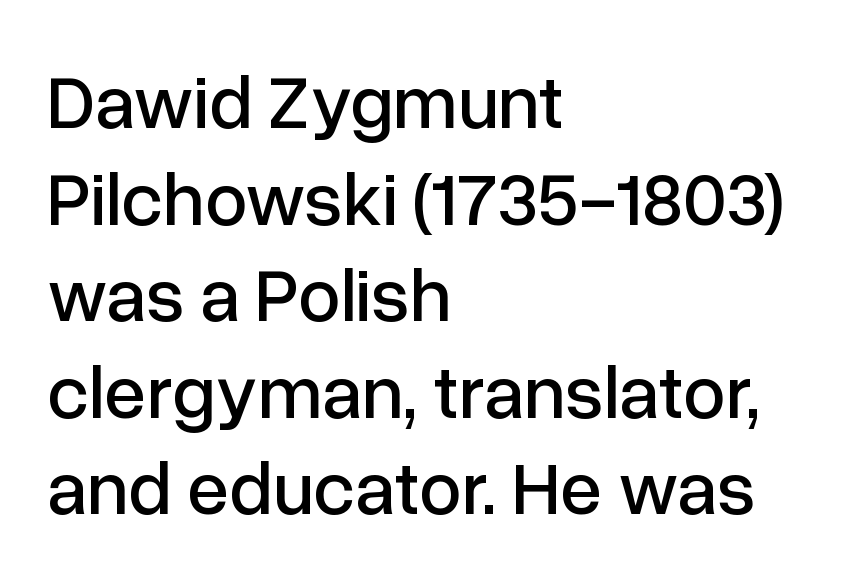
The image shows 76 px sans-serif type, upright; set left-aligned, normal line spacing (1.27x), normal letter spacing, not underlined; low stroke contrast and a medium x-height.
